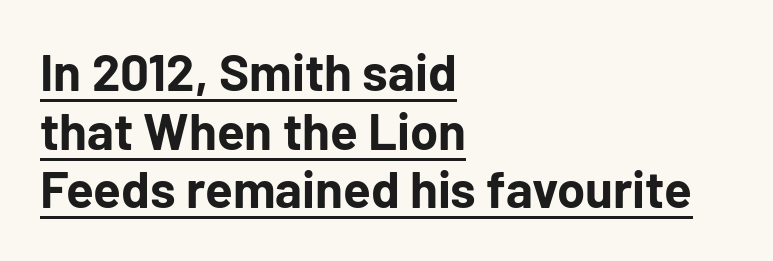
Unlike a traditional serif, this face leaves its strokes unadorned. If you measured baseline to baseline, you'd find a short distance. This sample carries an underscore along the baseline area. Where is the straight margin? On the left. Tracking value appears to be zero — textbook default spacing.
